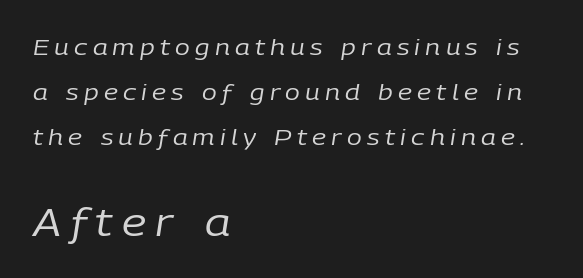
The image shows 38 px regular-weight type, italic (leaning right); set left-aligned, loose line spacing (2.05x), unusually wide letter spacing (+0.24 em), not underlined; the second (bottom) block is 1.73x larger; low stroke contrast and a medium x-height.
